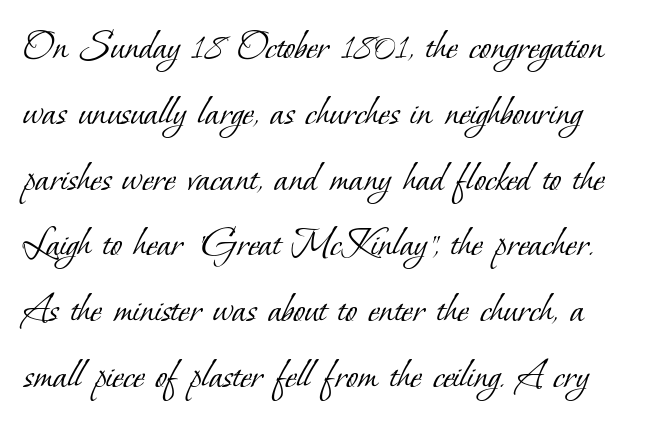
No extra tracking has been applied to these lines. This sample has the flowing, uneven cadence of proportional lettering. The weight tops out at a normal text grade. Descenders hang freely into open space. The rendering uses a moderate line-height, typical for paragraphs.
